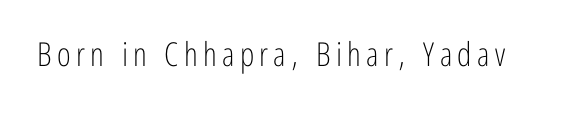
The image shows 33 px light, condensed sans-serif type, upright; set not underlined; low stroke contrast and a medium x-height.
